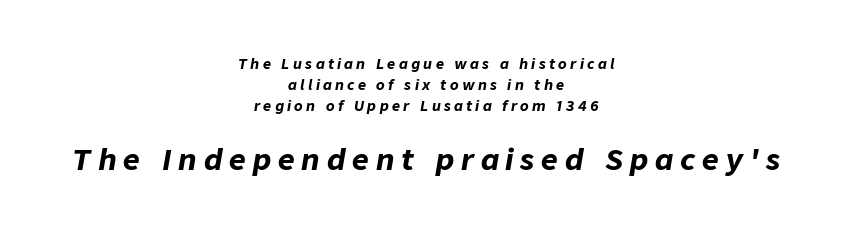
Q: Is the text bold? A: Yes.
Q: Is the text italic (slanted)? A: Yes, it leans right by about 9 degrees.
Q: Is the text underlined? A: No.
Q: How is the paragraph aligned? A: Centered.
Q: Is the spacing between letters normal or unusually wide? A: Unusually wide.
Q: Is the spacing between lines tight, normal or loose? A: Normal.
Q: Which block of text is set in a larger size, the first (top) or the second (bottom)? A: The second (bottom) one.
Q: Width (condensed, normal, or wide)? A: Normal.
Q: Stroke contrast? A: Low.
Q: x-height? A: Medium.
Q: Monospaced? A: No.
